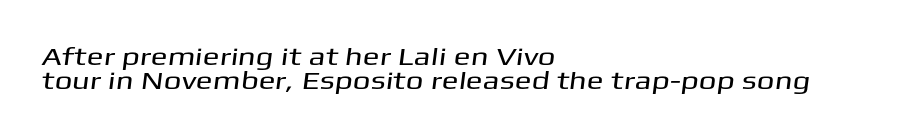
Horizontally, the lines are justified to the leading edge only. Type without underlining. No extra tracking has been applied to these lines. Line spacing here is tight.
